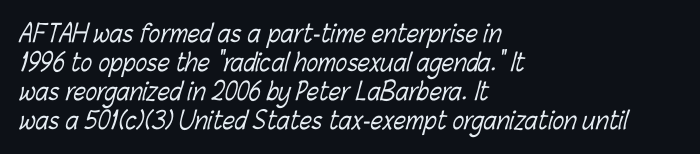
The image shows 24 px text type; set left-aligned, line spacing 1.21x, normal letter spacing, not underlined.
